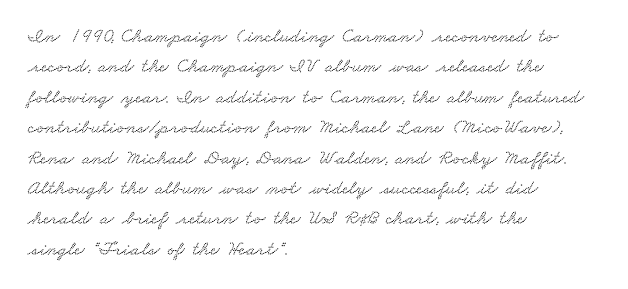
{"underline": "no", "align": "left", "line_spacing": "normal", "line_spacing_ratio": 1.52, "letter_spacing": "normal", "letter_spacing_em": 0.0, "glyph_px": 20}
